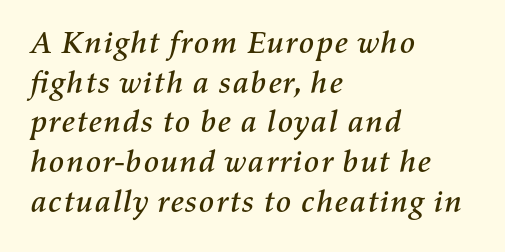
The image shows 32 px text type, italic (leaning right); set left-aligned, line spacing 1.24x, normal letter spacing, not underlined; medium stroke contrast and a medium x-height.
